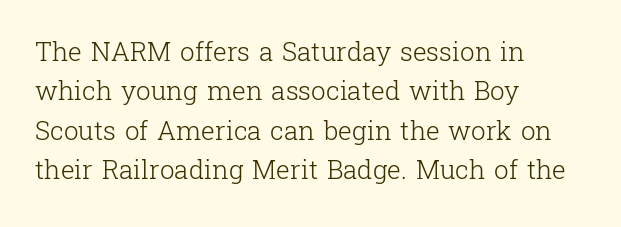
Q: Is the text bold? A: No.
Q: Is the text italic (slanted)? A: No, it is upright.
Q: Is the text underlined? A: No.
Q: How is the paragraph aligned? A: Left-aligned.
Q: Is the spacing between letters normal or unusually wide? A: Normal.
Q: Is the spacing between lines tight, normal or loose? A: Normal.
